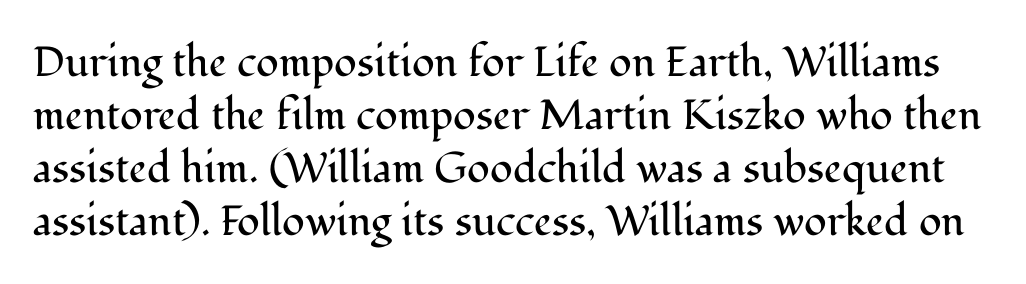
Tracking here is standard; glyphs follow each other at the usual distance. Notice how descenders clear the ascenders below comfortably — that's standard leading. Stroke mass is kept to a normal reading level or below. Old-style or modern, the face here clearly has serifs. The face used here is proportionally spaced, like ordinary book or web type. You can tell it's not italic because the verticals are truly vertical.
